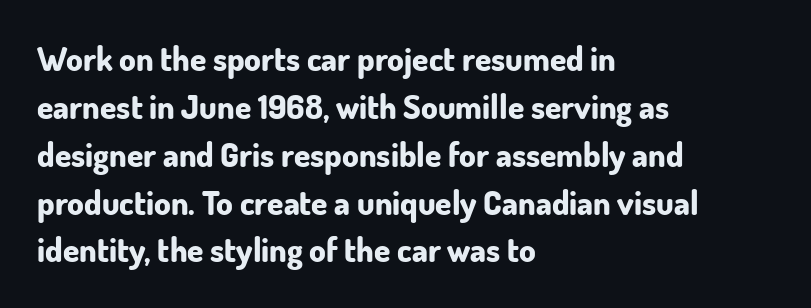
The image shows 33 px bold sans-serif type, upright; set left-aligned, normal line spacing (1.45x), normal letter spacing, not underlined; low stroke contrast and a small x-height.
